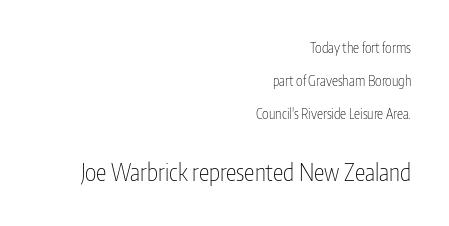
Heft: none added — not bold. In CSS terms this would be text-align: right. Is there any slant? The stems are plumb. Tracking here is standard; glyphs follow each other at the usual distance.
